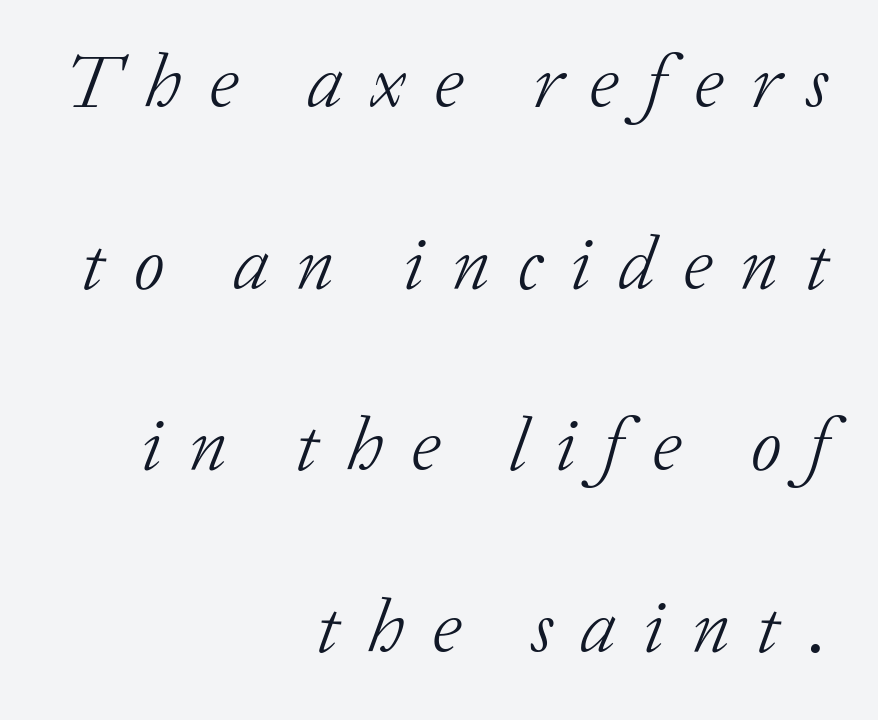
{"serif": "yes", "italic": "yes", "lean": "right", "slant_degrees": 20, "bold": "no", "weight": "light", "width": "normal", "stroke_contrast": "low", "x_height": "medium", "monospaced": "no", "underline": "no", "align": "right", "line_spacing": "loose", "line_spacing_ratio": 2.39, "letter_spacing": "wide", "letter_spacing_em": 0.36, "glyph_px": 76}
